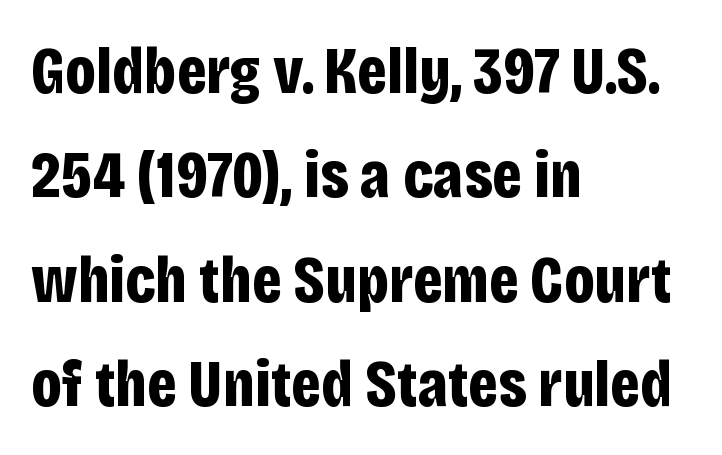
Q: Is the text bold? A: Yes.
Q: Is the text italic (slanted)? A: No, it is upright.
Q: Is the typeface a serif or a sans-serif typeface? A: Sans-serif.
Q: Is the text underlined? A: No.
Q: How is the paragraph aligned? A: Left-aligned.
Q: Is the spacing between letters normal or unusually wide? A: Normal.
Q: Is the spacing between lines tight, normal or loose? A: Normal.
Q: Width (condensed, normal, or wide)? A: Condensed.
Q: Stroke contrast? A: Low.
Q: x-height? A: Large.
Q: Monospaced? A: No.
